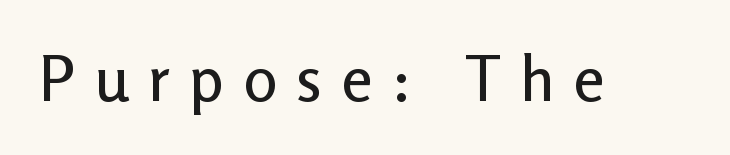
The image shows 63 px sans-serif type, upright; set unusually wide letter spacing (+0.3 em), not underlined; low stroke contrast and a medium x-height.
